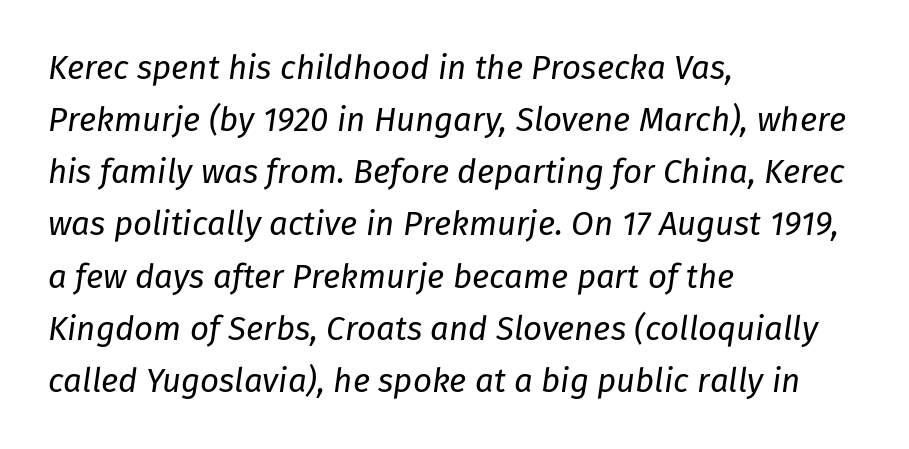
The rendering uses natural spacing where letterforms have individual widths. The passage shown has conventional tracking throughout. Slant detected: the letters are inclined. Alignment: flush left.
